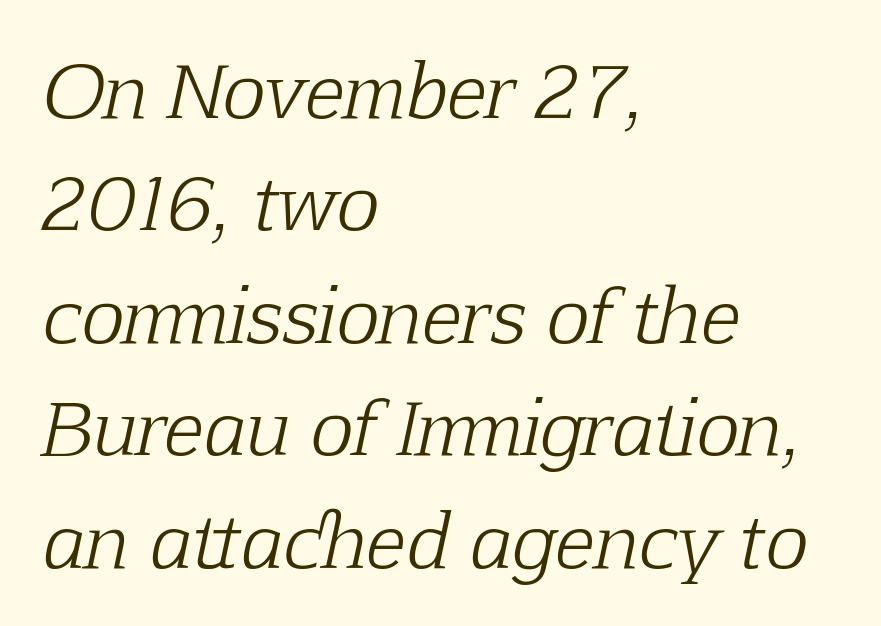
Q: Is the text bold? A: No.
Q: Is the text italic (slanted)? A: Yes, it leans right by about 12 degrees.
Q: Is the typeface a serif or a sans-serif typeface? A: Serif.
Q: Is the text underlined? A: No.
Q: How is the paragraph aligned? A: Left-aligned.
Q: Is the spacing between letters normal or unusually wide? A: Normal.
Q: Is the spacing between lines tight, normal or loose? A: Normal.
Q: Width (condensed, normal, or wide)? A: Normal.
Q: Stroke contrast? A: Low.
Q: x-height? A: Medium.
Q: Monospaced? A: No.
